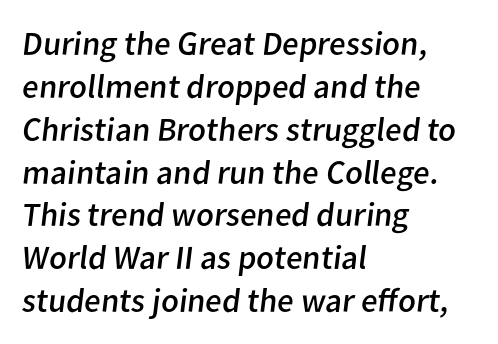
The image shows 34 px regular-weight sans-serif type; set left-aligned, normal line spacing (1.26x), normal letter spacing, not underlined; low stroke contrast and a medium x-height.
